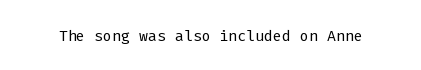
The passage shown is not underscored anywhere. The font's upright variant was chosen for this text. Stems here are at most as thick as an everyday book face. Observe the ordinary spacing: letters are neighbours, not strangers.
